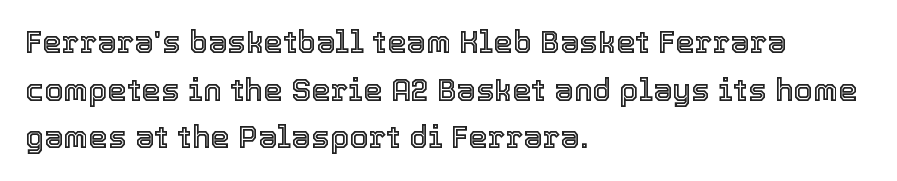
{"italic": "no", "width": "normal", "x_height": "medium", "monospaced": "no", "underline": "no", "align": "left", "line_spacing": "normal", "line_spacing_ratio": 1.54, "letter_spacing": "normal", "letter_spacing_em": 0.0, "glyph_px": 31}
